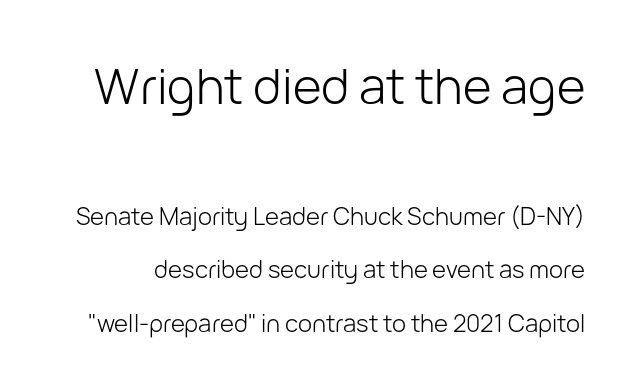
{"serif": "no", "italic": "no", "bold": "no", "weight": "light", "width": "normal", "stroke_contrast": "low", "x_height": "medium", "monospaced": "no", "underline": "no", "line_spacing": "loose", "line_spacing_ratio": 2.22, "letter_spacing": "normal", "letter_spacing_em": 0.0, "larger_block": "first", "size_ratio": 2.04, "glyph_px": 49}
